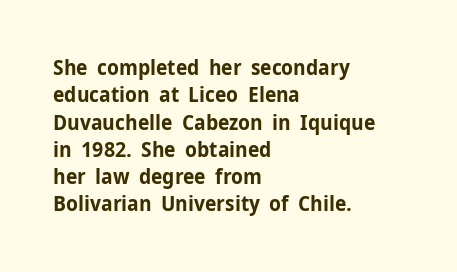
The rendering anchors every line to the left-hand side. This is the regular roman posture of the typeface. A normal amount of white space separates one row of letters from the next. The face used here is rendered with its standard letterfit. A clean baseline with only descenders dipping below it. The sample has been set heavy, in full bold.
